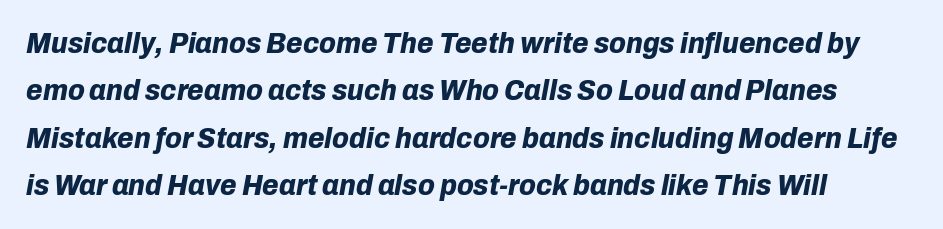
The image shows 30 px bold type, italic (leaning right); set left-aligned, normal line spacing (1.58x), normal letter spacing, not underlined; low stroke contrast and a medium x-height.
